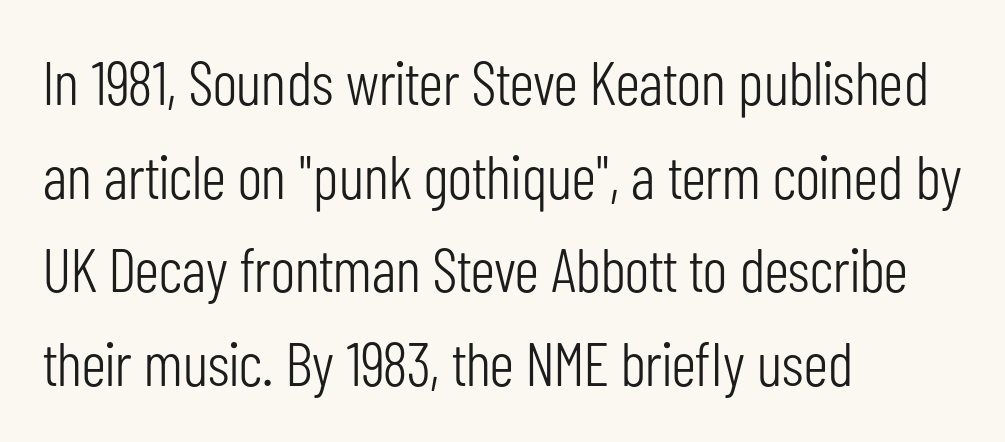
{"serif": "no", "italic": "no", "bold": "no", "weight": "light", "width": "condensed", "stroke_contrast": "low", "x_height": "medium", "monospaced": "no", "underline": "no", "align": "left", "line_spacing": "normal", "line_spacing_ratio": 1.51, "letter_spacing": "normal", "letter_spacing_em": 0.0, "glyph_px": 62}
